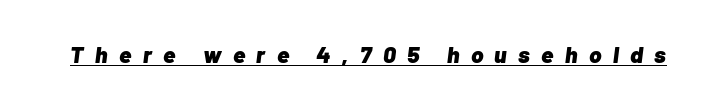
The image shows 23 px bold type, italic (leaning right); set unusually wide letter spacing (+0.5 em), underlined.
